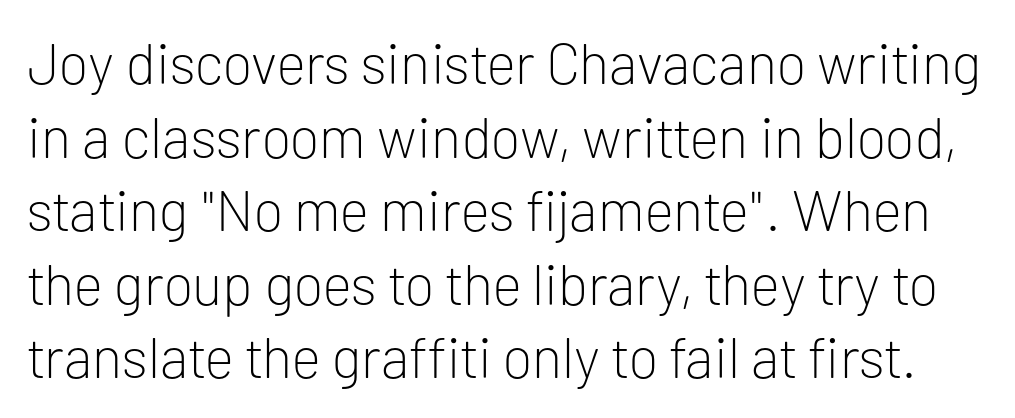
The image shows 57 px light sans-serif type, upright; set normal line spacing (1.29x), normal letter spacing, not underlined; low stroke contrast and a medium x-height.
